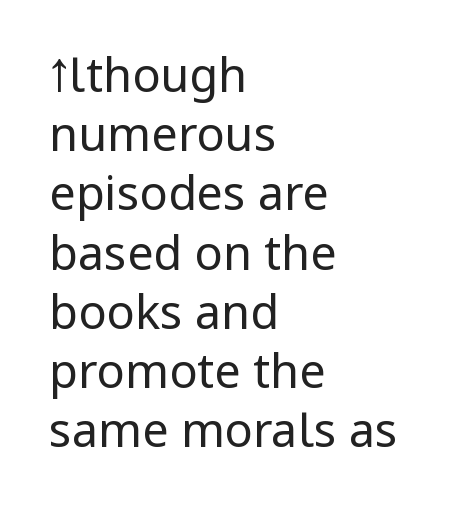
Q: Is the text bold? A: No.
Q: Is the text italic (slanted)? A: No, it is upright.
Q: Is the typeface a serif or a sans-serif typeface? A: Sans-serif.
Q: Is the text underlined? A: No.
Q: How is the paragraph aligned? A: Left-aligned.
Q: Is the spacing between letters normal or unusually wide? A: Normal.
Q: Is the spacing between lines tight, normal or loose? A: Normal.
Q: Width (condensed, normal, or wide)? A: Condensed.
Q: Stroke contrast? A: Low.
